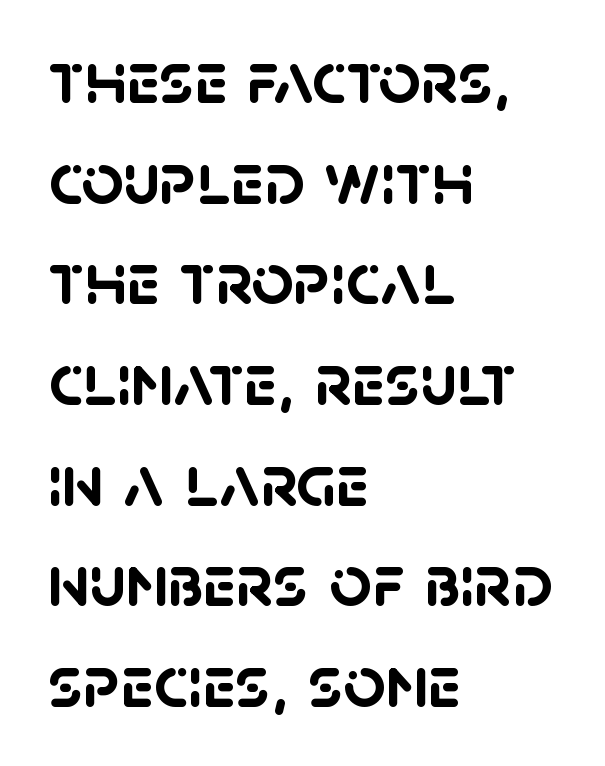
Compared with a centered layout, this one pins lines to the left instead. What weight is shown? A full bold with thick strokes. Lines of text with bare space underneath. The block of text has a typical density, with ordinary space between rows.
